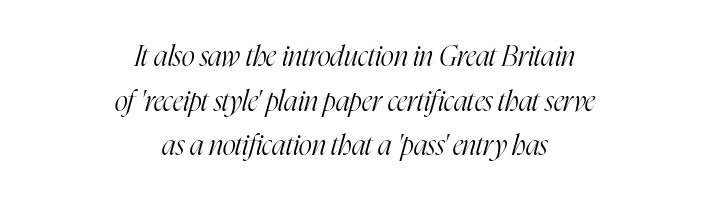
Teacher's note: observe the equal gaps on both sides — that is centered alignment. Underline: absent. The rendering keeps characters at their native spacing. This block has exactly the height ordinary leading produces. Check where the strokes stop: tiny serifs finish them off. The typography opts for an oblique posture over an upright one.
